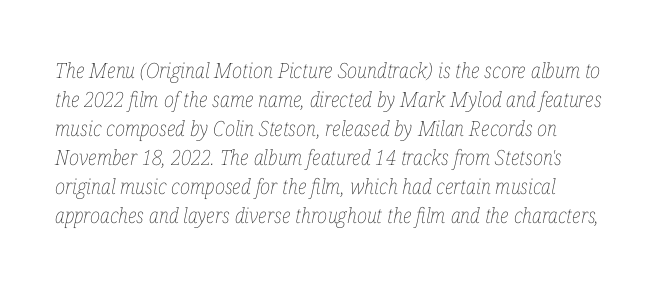
Q: Is the text bold? A: No.
Q: Is the text italic (slanted)? A: Yes, it leans right by about 12 degrees.
Q: Is the text underlined? A: No.
Q: How is the paragraph aligned? A: Left-aligned.
Q: Is the spacing between letters normal or unusually wide? A: Normal.
Q: Is the spacing between lines tight, normal or loose? A: Normal.
